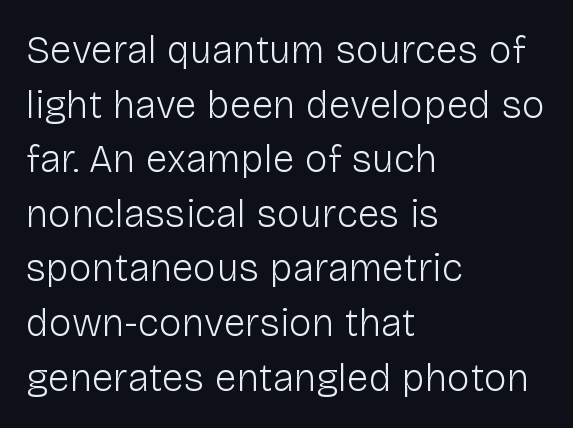
{"serif": "no", "italic": "no", "bold": "no", "weight": "light", "width": "normal", "stroke_contrast": "low", "x_height": "medium", "monospaced": "no", "underline": "no", "align": "left", "line_spacing": "normal", "line_spacing_ratio": 1.4, "letter_spacing": "normal", "letter_spacing_em": 0.0, "glyph_px": 39}
